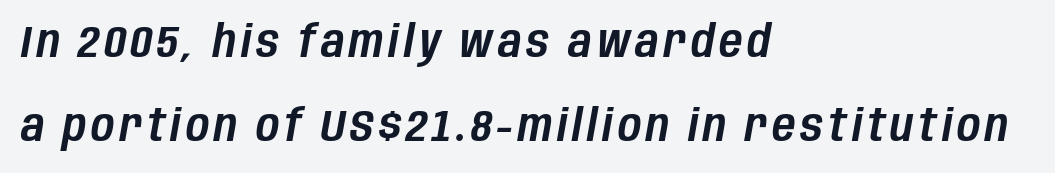
Horizontal alignment here is leftward, the default for most running prose. The letters advance in unequal steps, a hallmark of proportional type. The space directly below the letters is spotless. In terms of posture, this sample is oblique.
